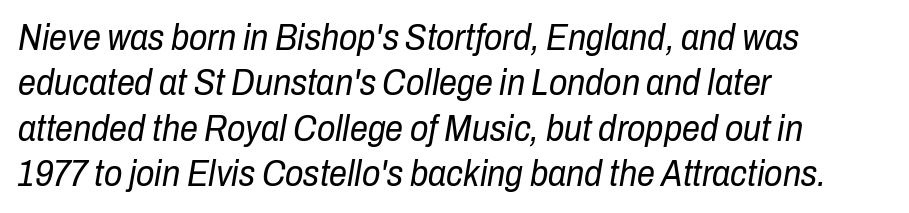
The image shows 36 px regular-weight, condensed type, italic (leaning right); set left-aligned, normal line spacing (1.26x), normal letter spacing, not underlined; low stroke contrast and a medium x-height.
